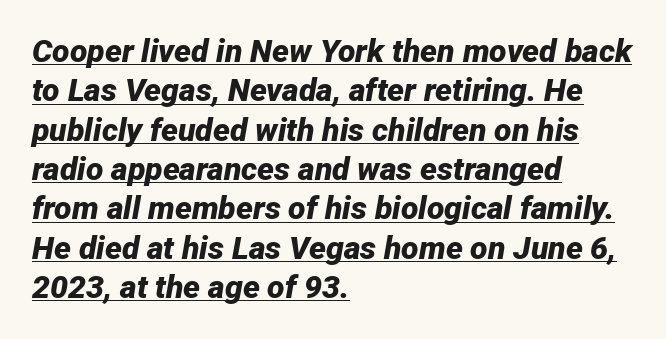
Q: Is the text bold? A: Yes.
Q: Is the text italic (slanted)? A: Yes, it leans right by about 12 degrees.
Q: Is the text underlined? A: Yes.
Q: How is the paragraph aligned? A: Left-aligned.
Q: Is the spacing between letters normal or unusually wide? A: Normal.
Q: Width (condensed, normal, or wide)? A: Normal.
Q: Stroke contrast? A: Low.
Q: x-height? A: Medium.
Q: Monospaced? A: No.
